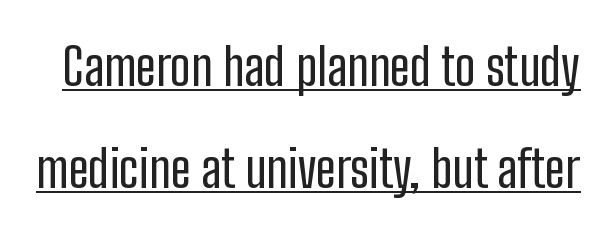
The image shows 50 px condensed sans-serif type, upright; set loose line spacing (2.05x), normal letter spacing, underlined; low stroke contrast and a medium x-height.
